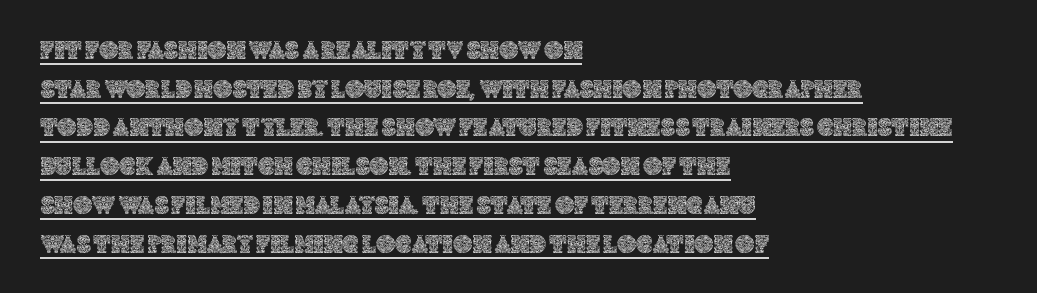
The image shows 26 px text type, upright; set left-aligned, normal line spacing (1.49x), normal letter spacing, underlined.
